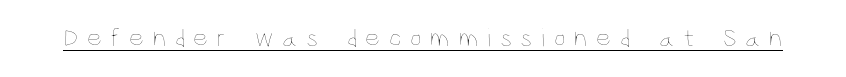
{"italic": "no", "bold": "no", "underline": "yes", "letter_spacing": "wide", "letter_spacing_em": 0.33, "glyph_px": 26}
